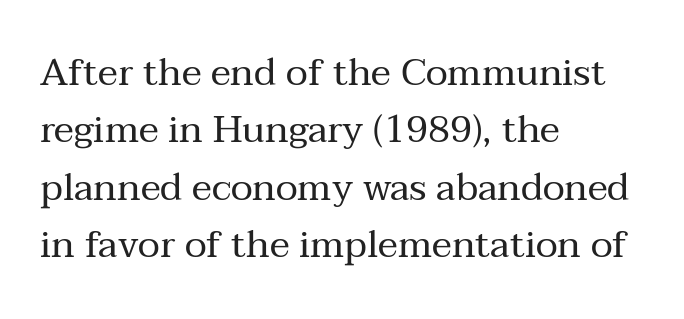
Q: Is the text bold? A: No.
Q: Is the text italic (slanted)? A: No, it is upright.
Q: Is the typeface a serif or a sans-serif typeface? A: Serif.
Q: Is the text underlined? A: No.
Q: How is the paragraph aligned? A: Left-aligned.
Q: Is the spacing between letters normal or unusually wide? A: Normal.
Q: Is the spacing between lines tight, normal or loose? A: Normal.
Q: Width (condensed, normal, or wide)? A: Normal.
Q: Stroke contrast? A: Medium.
Q: x-height? A: Medium.
Q: Monospaced? A: No.
